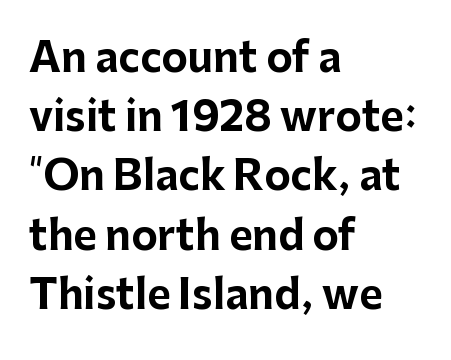
The image shows 40 px bold sans-serif type, upright; set left-aligned, normal line spacing (1.48x), normal letter spacing, not underlined; low stroke contrast and a medium x-height.
